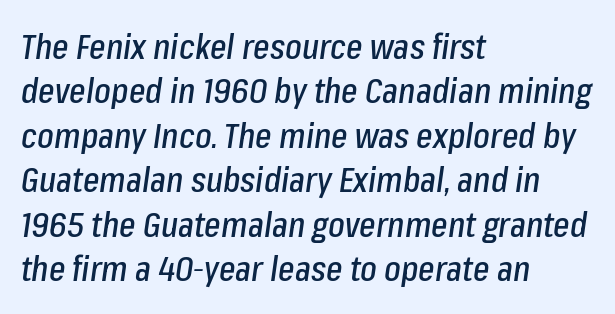
{"italic": "yes", "lean": "right", "slant_degrees": 8, "width": "condensed", "stroke_contrast": "low", "x_height": "medium", "monospaced": "no", "underline": "no", "align": "left", "line_spacing": "normal", "line_spacing_ratio": 1.27, "letter_spacing": "normal", "letter_spacing_em": 0.0, "glyph_px": 35}
